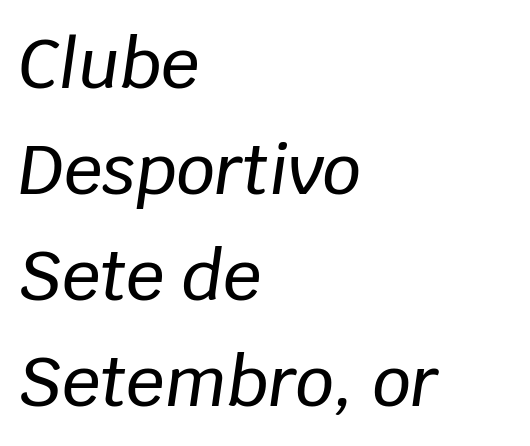
Q: Is the text italic (slanted)? A: Yes, it leans right by about 8 degrees.
Q: Is the text underlined? A: No.
Q: How is the paragraph aligned? A: Left-aligned.
Q: Is the spacing between letters normal or unusually wide? A: Normal.
Q: Is the spacing between lines tight, normal or loose? A: Normal.
Q: Width (condensed, normal, or wide)? A: Normal.
Q: Stroke contrast? A: Low.
Q: x-height? A: Large.
Q: Monospaced? A: No.
